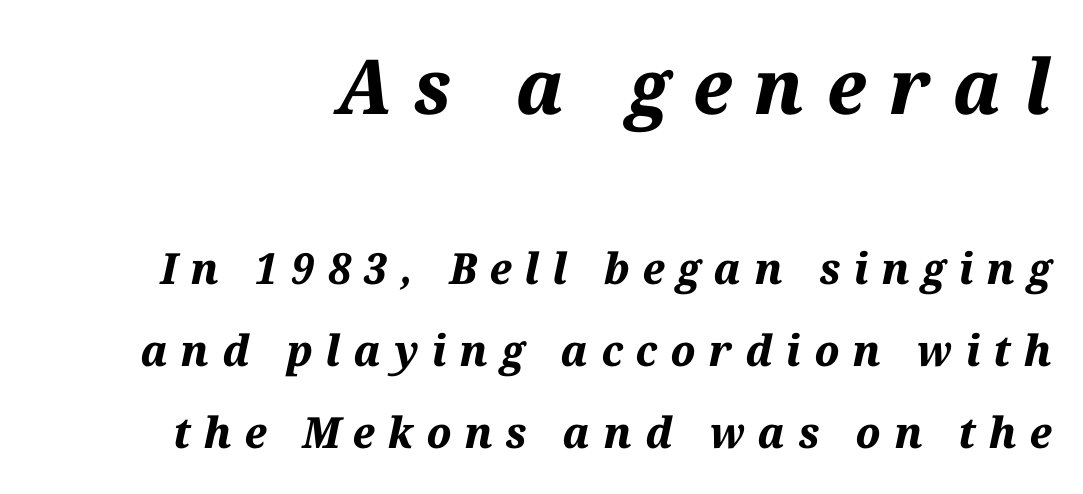
The tracking reads as deliberately expanded to a designer's eye. Think of a printed novel: that variable character pitch is what you see here. The designer dialed line spacing up above the default. You'd pick this weight for a headline — it's a proper bold. These lines were composed using italics.
